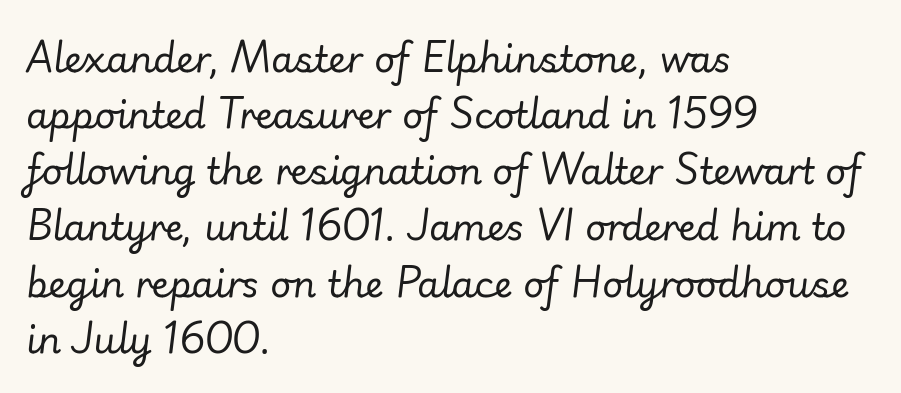
Q: Is the text bold? A: No.
Q: Is the text italic (slanted)? A: Yes, it leans right by about 7 degrees.
Q: Is the text underlined? A: No.
Q: How is the paragraph aligned? A: Left-aligned.
Q: Is the spacing between letters normal or unusually wide? A: Normal.
Q: Is the spacing between lines tight, normal or loose? A: Normal.
Q: Width (condensed, normal, or wide)? A: Normal.
Q: Stroke contrast? A: Low.
Q: x-height? A: Small.
Q: Monospaced? A: No.
